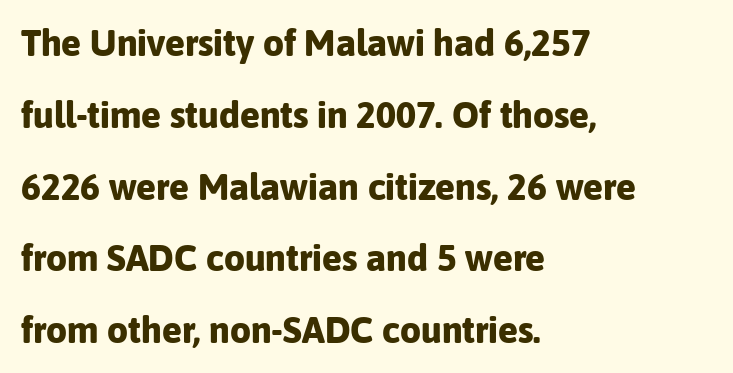
{"serif": "no", "italic": "no", "bold": "yes", "weight": "bold", "width": "normal", "stroke_contrast": "low", "x_height": "medium", "monospaced": "no", "underline": "no", "align": "left", "line_spacing": "loose", "line_spacing_ratio": 1.94, "letter_spacing": "normal", "letter_spacing_em": 0.0, "glyph_px": 37}
